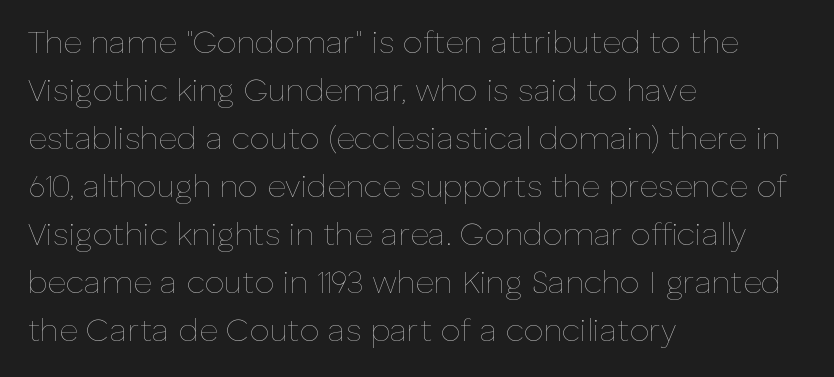
The image shows 32 px thin type, upright; set left-aligned, normal line spacing (1.5x), normal letter spacing, not underlined; low stroke contrast and a medium x-height.
